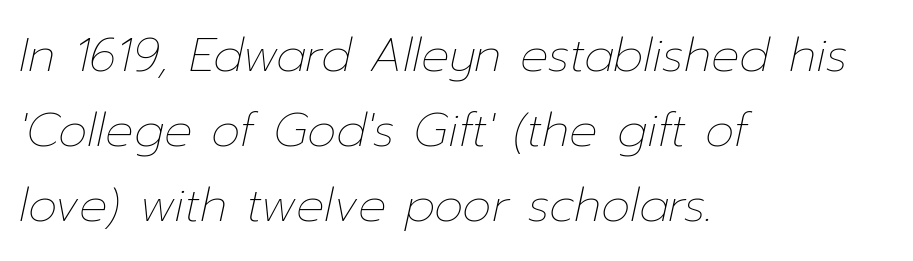
Every row of glyphs begins at an identical x-position on the left. Spacing verdict: proportional, widths tailored to each character. Designer's note — italics engaged. Glance below the letters and you will spot only blank space. Quick note: interline space is typical. Tracking here is standard; glyphs follow each other at the usual distance.
